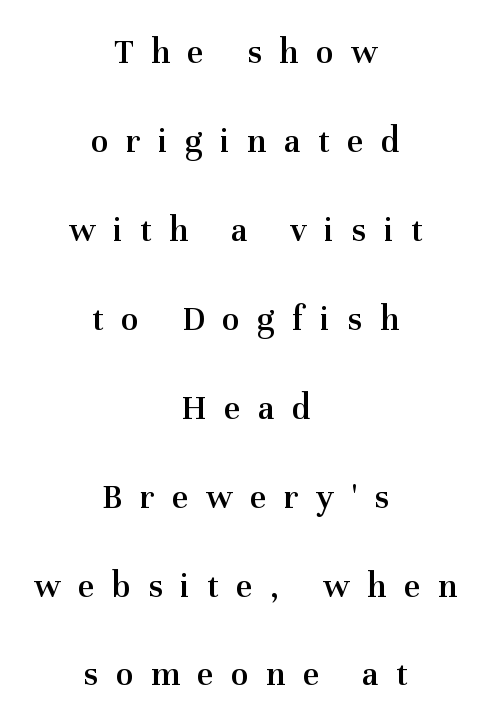
The image shows 36 px semibold serif type, upright; set centered, loose line spacing (2.47x), unusually wide letter spacing (+0.49 em), not underlined; medium stroke contrast and a medium x-height.
